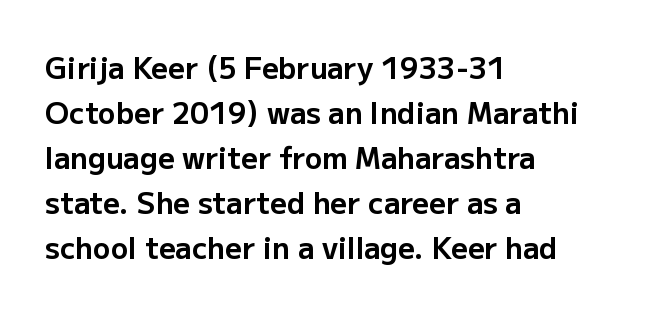
{"serif": "no", "italic": "no", "bold": "yes", "weight": "bold", "width": "normal", "stroke_contrast": "low", "x_height": "medium", "monospaced": "no", "underline": "no", "align": "left", "line_spacing": "normal", "line_spacing_ratio": 1.55, "letter_spacing": "normal", "letter_spacing_em": 0.0, "glyph_px": 29}
